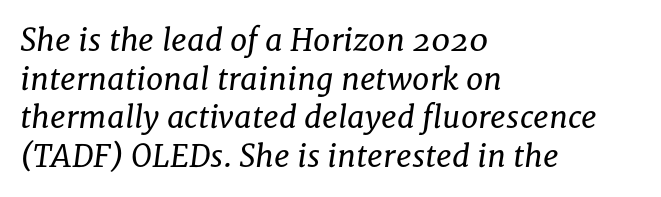
Decoration check: the copy has no underline. Regarding leading, the lines here are spaced in the standard way. How are the letters spaced? Ordinarily, with no added tracking. An italicized treatment has been applied to the whole sample. A typesetter would call this proportional, since set widths differ per character. Teacher's note: observe the even left margin — that is flush-left alignment.
